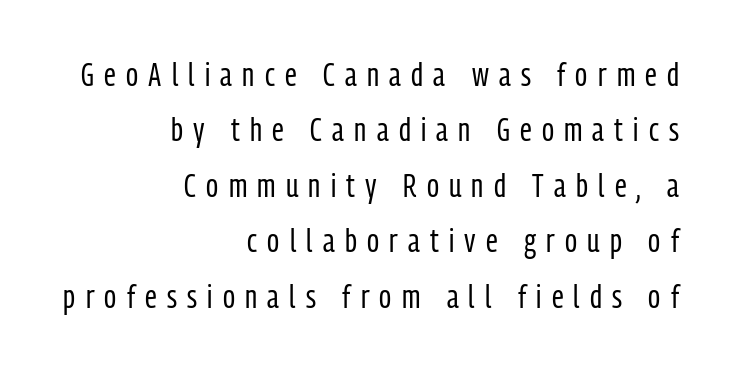
{"serif": "no", "italic": "no", "bold": "no", "weight": "regular", "width": "condensed", "stroke_contrast": "low", "x_height": "medium", "monospaced": "no", "underline": "no", "align": "right", "line_spacing": "normal", "line_spacing_ratio": 1.68, "letter_spacing": "wide", "letter_spacing_em": 0.31, "glyph_px": 33}
